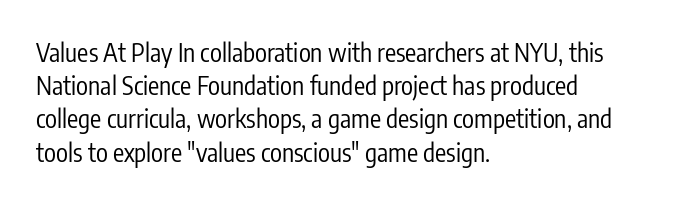
{"italic": "no", "bold": "no", "underline": "no", "align": "left", "line_spacing": "normal", "line_spacing_ratio": 1.33, "letter_spacing": "normal", "letter_spacing_em": 0.0, "glyph_px": 25}
